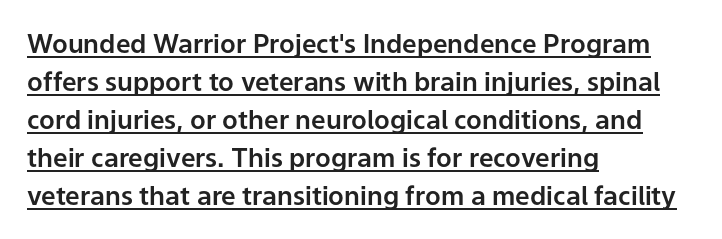
{"italic": "no", "underline": "yes", "align": "left", "line_spacing": "normal", "line_spacing_ratio": 1.46, "letter_spacing": "normal", "letter_spacing_em": 0.0, "glyph_px": 26}
